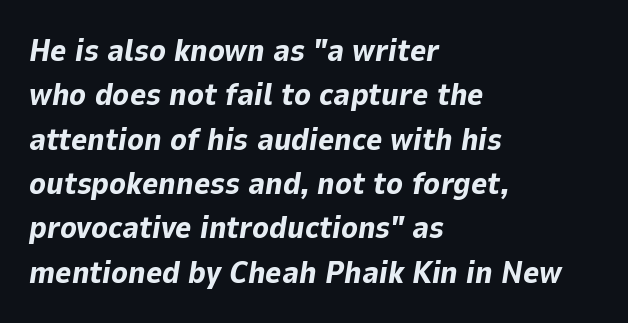
This sample keeps an unexceptional amount of space between lines. The baseline area is clear. Words appear dense and cohesive because spacing is normal. The sample has been set heavy, in full bold. The setting favours the left margin, as ordinary paragraphs usually do. Character widths vary here, with narrow letters taking less room than wide ones.
